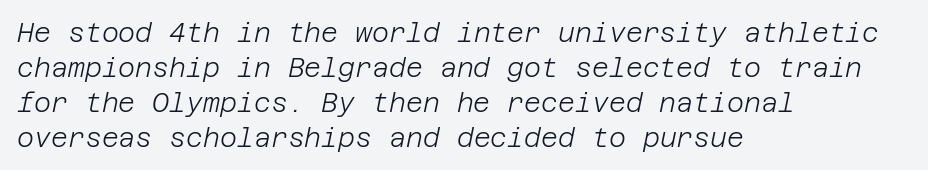
Decoration check: the copy has no underline. The rendering applies a slant to the glyphs. The letters look calm and open, with moderate or lighter stems. Which margin do the lines hug? The left one — the right edge is uneven.
